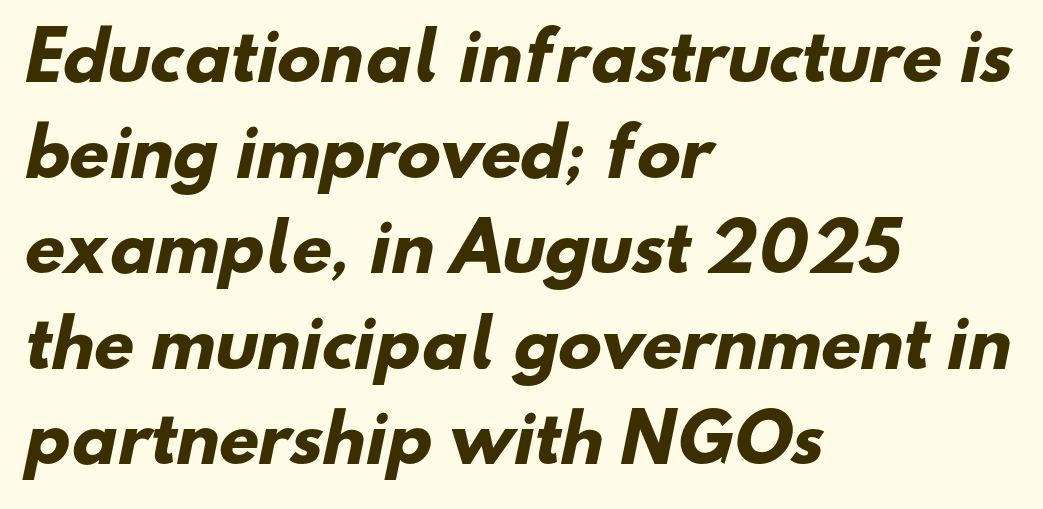
No extra tracking has been applied to these lines. Do the characters align in a grid? No, the font is proportional. Just letters on the line, the space beneath them empty. The rendering anchors every line to the left-hand side.
